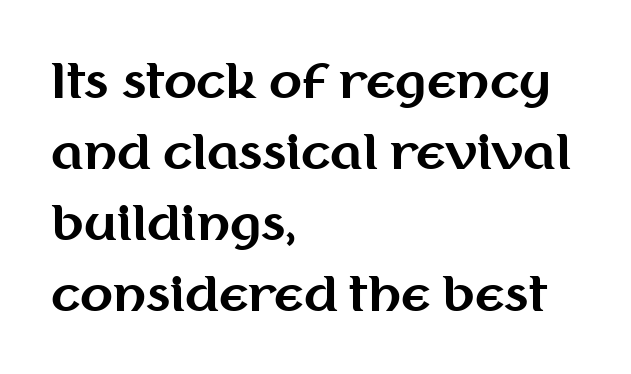
{"serif": "no", "italic": "no", "bold": "yes", "weight": "bold", "width": "normal", "stroke_contrast": "medium", "x_height": "medium", "monospaced": "no", "underline": "no", "align": "left", "line_spacing": "normal", "line_spacing_ratio": 1.48, "letter_spacing": "normal", "letter_spacing_em": 0.0, "glyph_px": 48}
